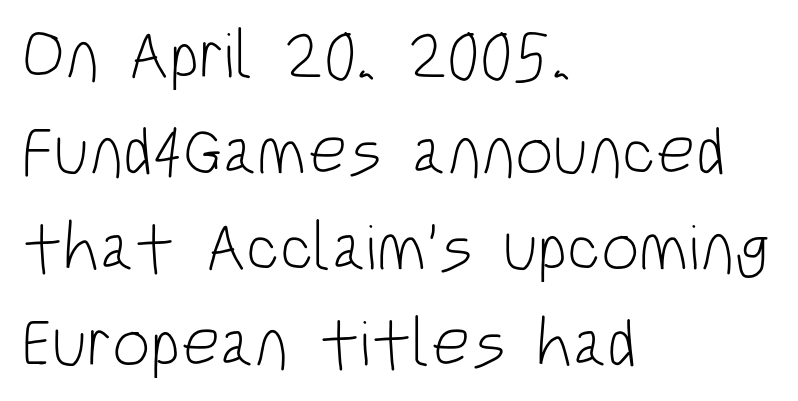
Notice how the passage keeps a crisp vertical edge on the left only. Check where the strokes stop: nothing finishes them off — pure sans. No heavy texture on the line: the type isn't bold. Here the designer chose a conventional face with non-uniform glyph widths. No italicization has been applied; the sample stays upright. The line-height multiplier appears to be the usual default.
